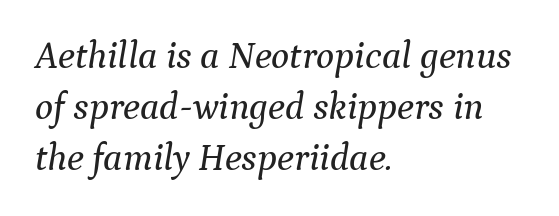
The image shows 38 px serif type, italic (leaning right); set left-aligned, normal line spacing (1.34x), normal letter spacing, not underlined; medium stroke contrast and a medium x-height.
